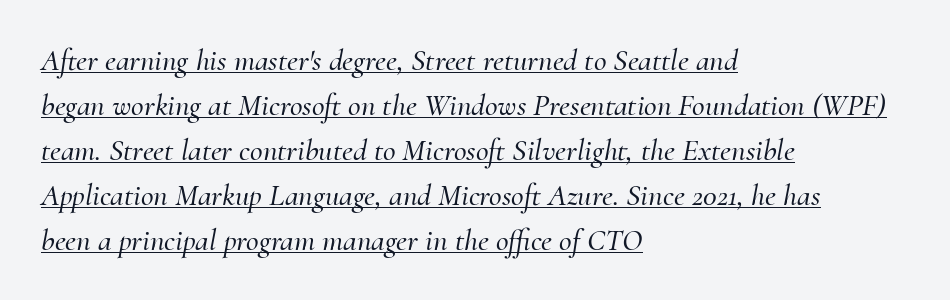
Q: Is the text italic (slanted)? A: Yes, it leans right by about 10 degrees.
Q: Is the typeface a serif or a sans-serif typeface? A: Serif.
Q: Is the text underlined? A: Yes.
Q: How is the paragraph aligned? A: Left-aligned.
Q: Is the spacing between letters normal or unusually wide? A: Normal.
Q: Is the spacing between lines tight, normal or loose? A: Normal.
Q: Width (condensed, normal, or wide)? A: Normal.
Q: Stroke contrast? A: Medium.
Q: x-height? A: Small.
Q: Monospaced? A: No.
